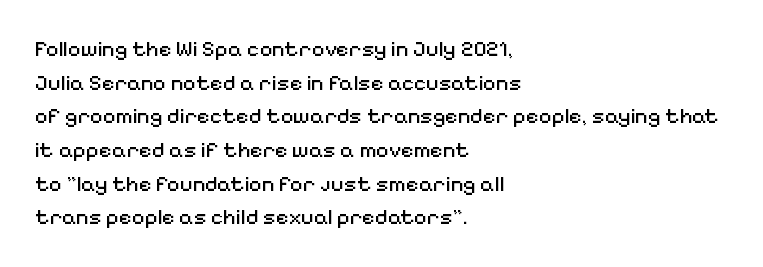
Q: Is the text bold? A: No.
Q: Is the text italic (slanted)? A: No, it is upright.
Q: Is the text underlined? A: No.
Q: How is the paragraph aligned? A: Left-aligned.
Q: Is the spacing between letters normal or unusually wide? A: Normal.
Q: Is the spacing between lines tight, normal or loose? A: Normal.
